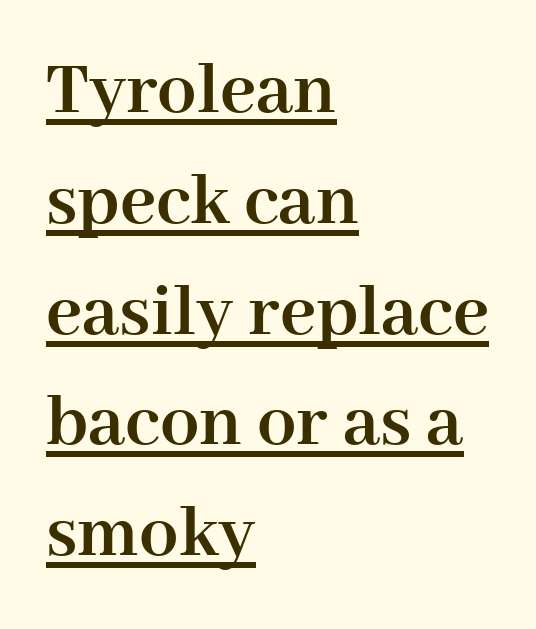
The typeface chosen for these lines features serifs. Varying glyph widths throughout — classic text-font behaviour. No italicization has been applied; the sample stays upright. A rule runs beneath these lines of type.
